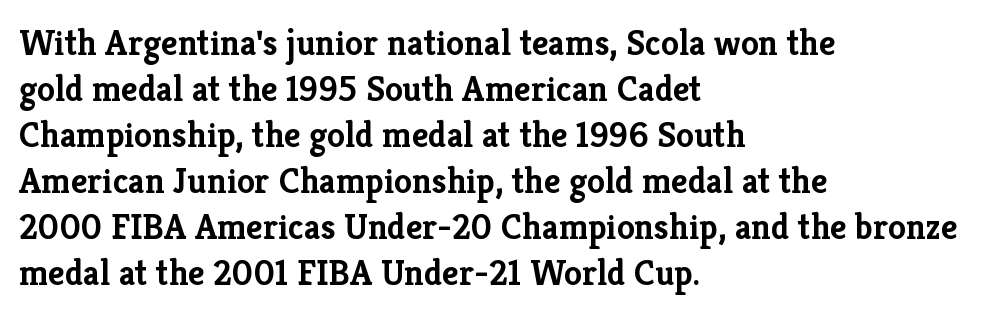
The image shows 36 px semibold serif type, upright; set left-aligned, normal line spacing (1.28x), normal letter spacing, not underlined; low stroke contrast and a medium x-height.
